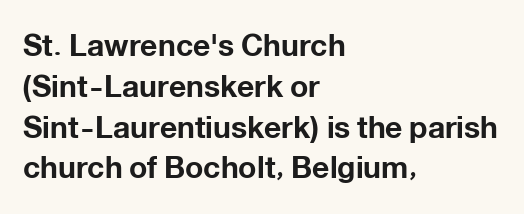
The image shows 30 px bold sans-serif type, upright; set left-aligned, normal line spacing (1.36x), normal letter spacing, not underlined; low stroke contrast and a medium x-height.
